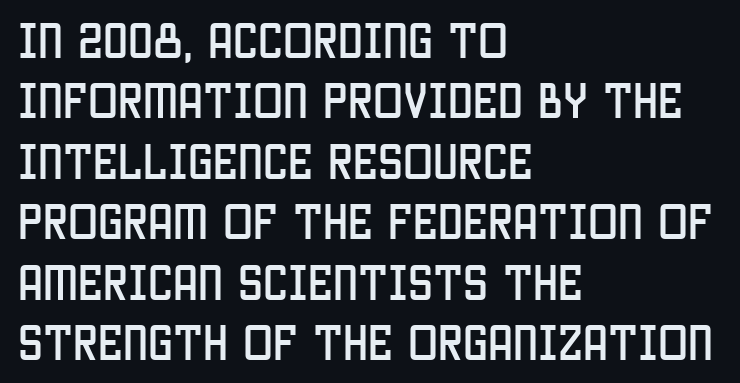
Q: Is the text italic (slanted)? A: No, it is upright.
Q: Is the typeface a serif or a sans-serif typeface? A: Sans-serif.
Q: Is the text underlined? A: No.
Q: How is the paragraph aligned? A: Left-aligned.
Q: Is the spacing between letters normal or unusually wide? A: Normal.
Q: Is the spacing between lines tight, normal or loose? A: Normal.
Q: Width (condensed, normal, or wide)? A: Condensed.
Q: Stroke contrast? A: Low.
Q: x-height? A: Large.
Q: Monospaced? A: No.
